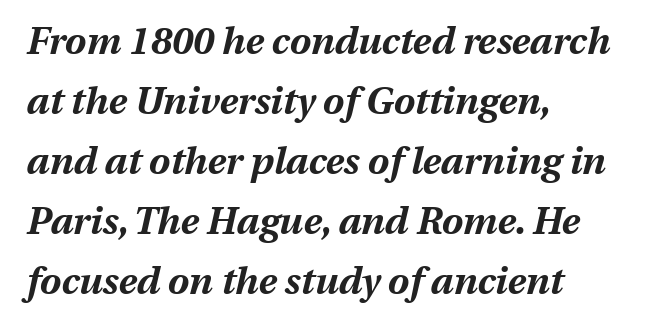
The strip under each line holds only bare page. Honestly, the row spacing looks completely unremarkable. Stroke thickness is high; the sample reads as a true bold. Looking at the ascenders, they clearly lean.
